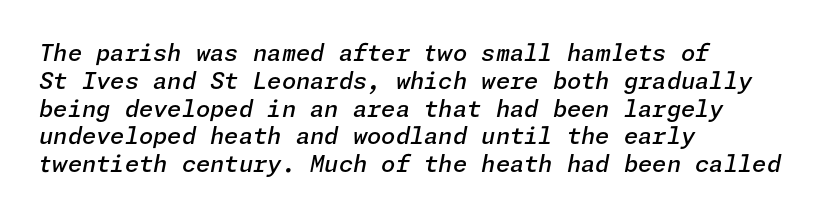
Does the lettering tilt? It does — this is italic. The zone under the glyphs is completely vacant. A fair bit of extra ink — the face is semibold, not bold. The lines are quadded left.
